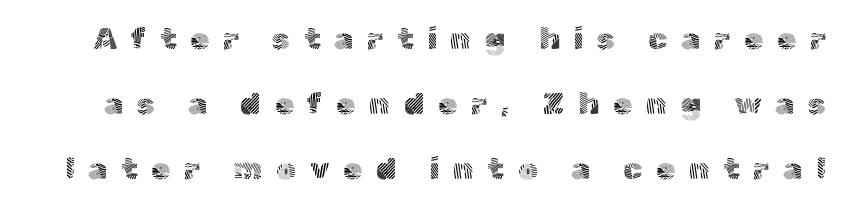
The image shows 31 px light sans-serif type, upright; set loose line spacing (2.09x), unusually wide letter spacing (+0.44 em), not underlined; a medium x-height.
